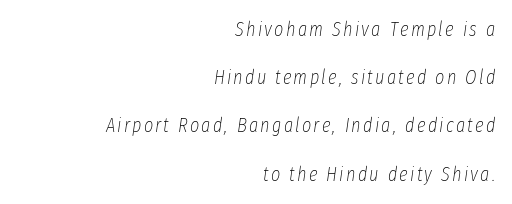
The image shows 20 px text type, italic (leaning right); set right-aligned, loose line spacing (2.41x), not underlined.
